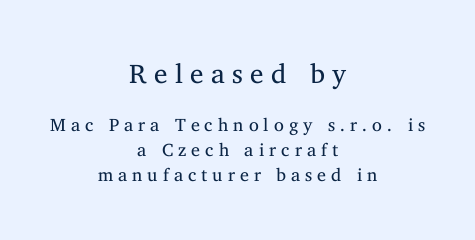
The image shows 27 px text type, upright; set centered, normal line spacing (1.39x), unusually wide letter spacing (+0.28 em), not underlined; the first (top) block is 1.5x larger.
